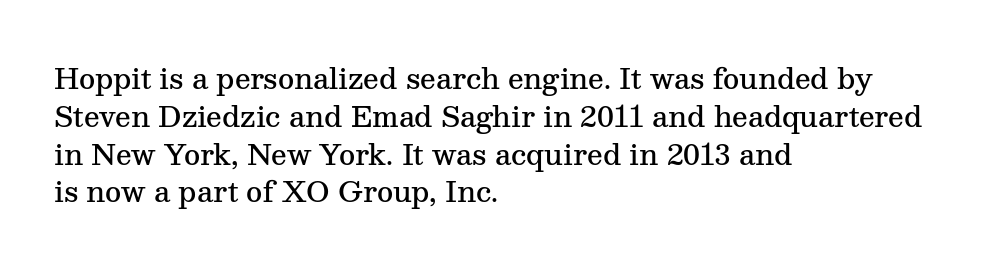
The image shows 28 px semibold serif type, upright; set left-aligned, normal line spacing (1.35x), normal letter spacing, not underlined; medium stroke contrast and a medium x-height.
